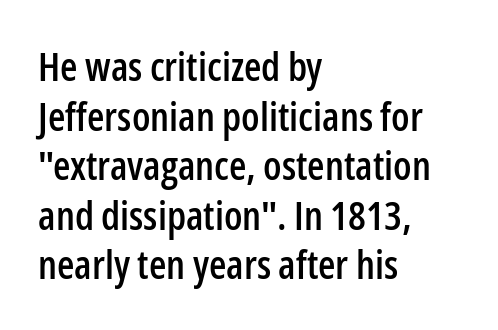
No italicization has been applied; the sample stays upright. The rendering shows plain stroke endings on the letterforms — a sans-serif design. Students, note that the glyphs here touch the page at normal intervals. These lines are rendered in a variable-pitch font. Alignment: flush left.
